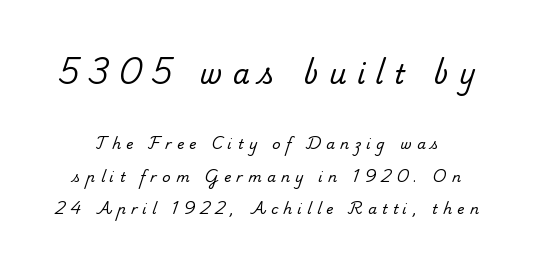
The image shows 27 px text type; set loose line spacing (2.32x), unusually wide letter spacing (+0.38 em), not underlined; the first (top) block is 1.93x larger.
